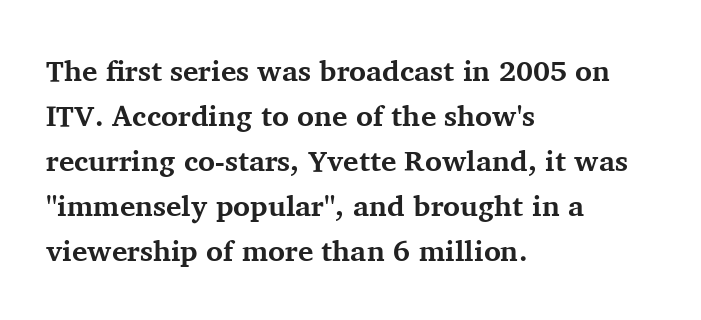
{"serif": "yes", "italic": "no", "bold": "yes", "weight": "bold", "width": "normal", "stroke_contrast": "medium", "x_height": "medium", "monospaced": "no", "underline": "no", "align": "left", "line_spacing": "normal", "line_spacing_ratio": 1.55, "letter_spacing": "normal", "letter_spacing_em": 0.0, "glyph_px": 29}
